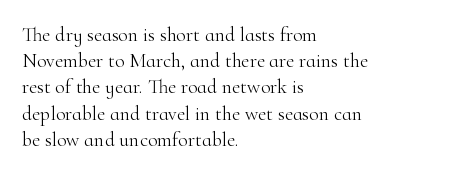
Q: Is the text bold? A: No.
Q: Is the text italic (slanted)? A: No, it is upright.
Q: Is the text underlined? A: No.
Q: How is the paragraph aligned? A: Left-aligned.
Q: Is the spacing between letters normal or unusually wide? A: Normal.
Q: Is the spacing between lines tight, normal or loose? A: Normal.
